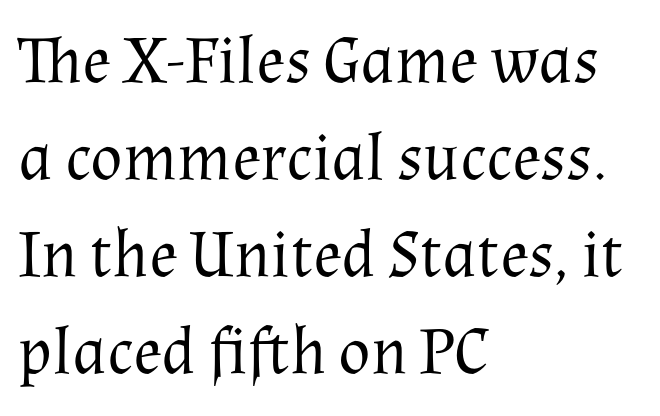
The image shows 67 px regular-weight serif type, upright; set left-aligned, normal line spacing (1.45x), normal letter spacing, not underlined; medium stroke contrast and a medium x-height.
